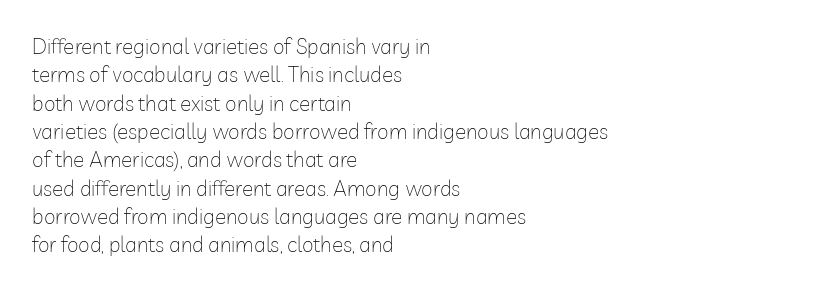
{"italic": "no", "bold": "no", "underline": "no", "align": "left", "line_spacing": "normal", "line_spacing_ratio": 1.35, "letter_spacing": "normal", "letter_spacing_em": 0.0, "glyph_px": 21}
